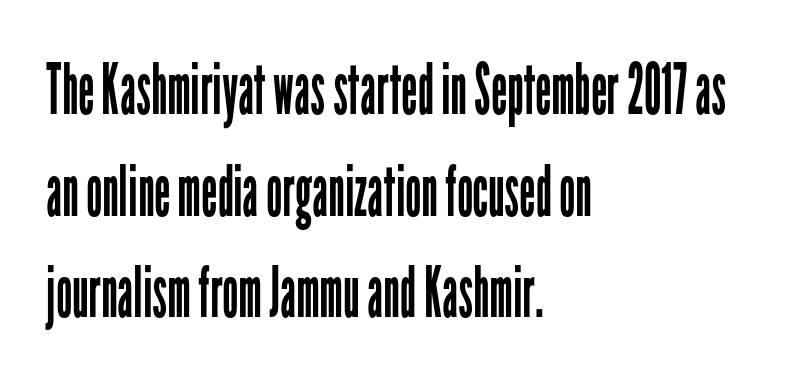
{"serif": "no", "italic": "no", "bold": "no", "weight": "regular", "width": "condensed", "stroke_contrast": "low", "x_height": "medium", "monospaced": "no", "underline": "no", "align": "left", "line_spacing": "normal", "line_spacing_ratio": 1.43, "letter_spacing": "normal", "letter_spacing_em": 0.0, "glyph_px": 71}
